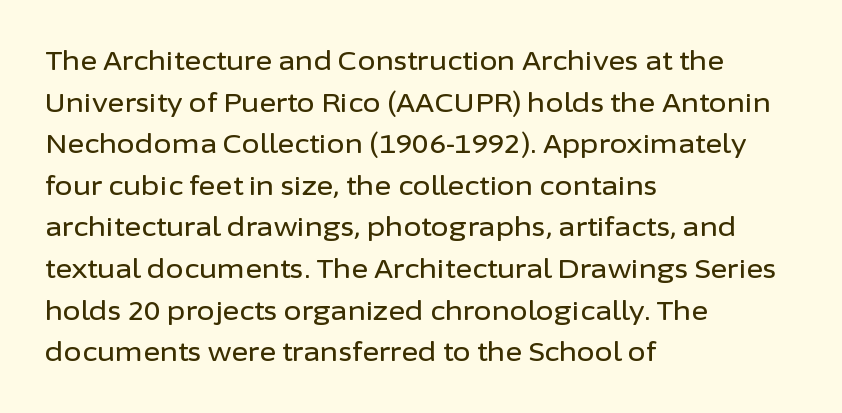
Q: Is the text italic (slanted)? A: No, it is upright.
Q: Is the text underlined? A: No.
Q: How is the paragraph aligned? A: Left-aligned.
Q: Is the spacing between letters normal or unusually wide? A: Normal.
Q: Is the spacing between lines tight, normal or loose? A: Normal.
